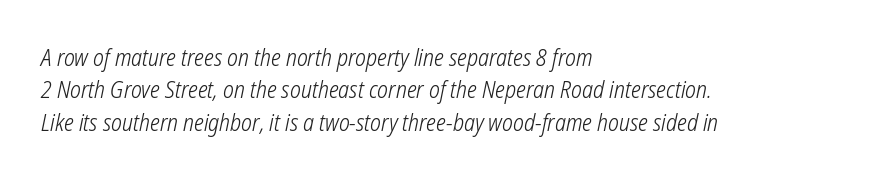
{"bold": "no", "underline": "no", "align": "left", "line_spacing": "normal", "line_spacing_ratio": 1.41, "letter_spacing": "normal", "letter_spacing_em": 0.0, "glyph_px": 23}
